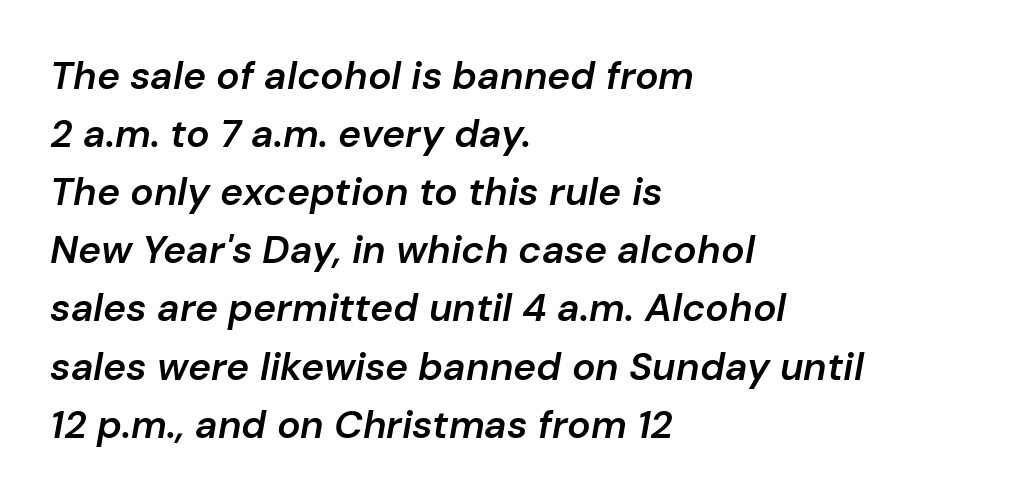
{"italic": "yes", "lean": "right", "slant_degrees": 10, "bold": "semi", "weight": "semibold", "width": "normal", "stroke_contrast": "low", "x_height": "medium", "monospaced": "no", "underline": "no", "align": "left", "line_spacing": "normal", "line_spacing_ratio": 1.49, "letter_spacing": "normal", "letter_spacing_em": 0.0, "glyph_px": 39}
